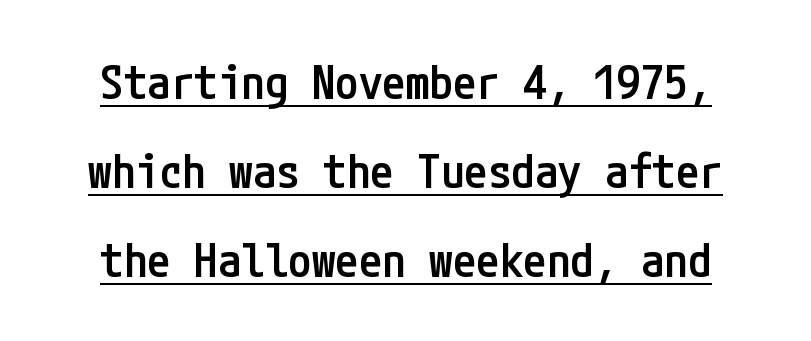
The image shows 47 px semibold, condensed sans-serif type, upright; set line spacing 1.89x, normal letter spacing, underlined; low stroke contrast and a medium x-height.
